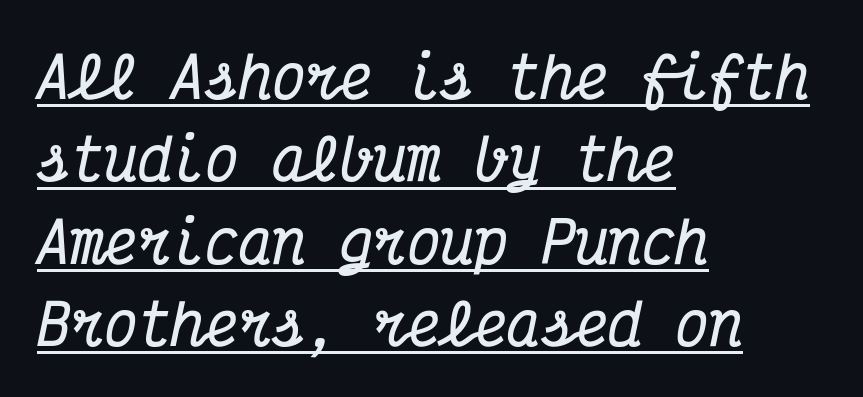
Every character here occupies the same horizontal width, giving the sample a typewriter-like rhythm. Honestly, the underline is the first thing you notice here. Would a proofreader flag this as italicized? Yes. Students, this is bold: see how much ink each stroke carries. The line-height multiplier appears to be the usual default. Regarding serifs, this sample has them.
